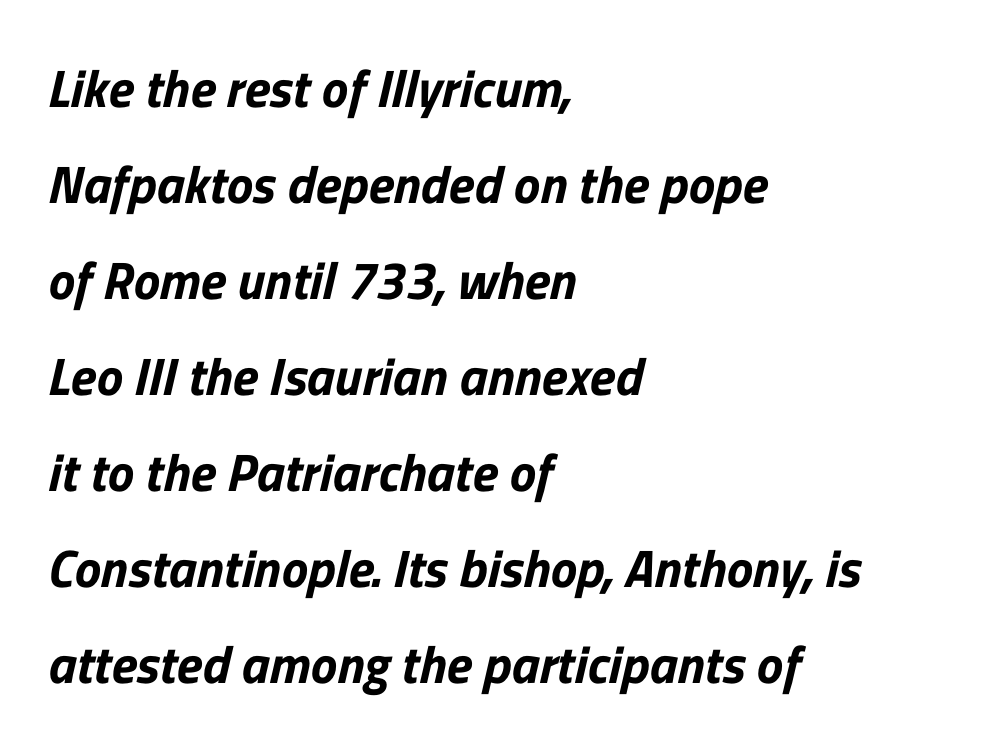
Q: Is the typeface a serif or a sans-serif typeface? A: Sans-serif.
Q: Is the text underlined? A: No.
Q: How is the paragraph aligned? A: Left-aligned.
Q: Is the spacing between letters normal or unusually wide? A: Normal.
Q: Width (condensed, normal, or wide)? A: Normal.
Q: Stroke contrast? A: Low.
Q: x-height? A: Medium.
Q: Monospaced? A: No.
